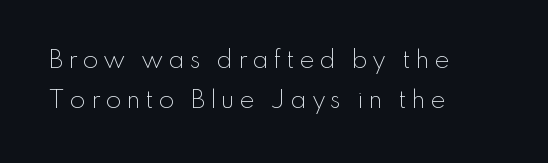
Which margin do the lines hug? The left one — the right edge is uneven. The specimen reads as upright at a glance. Honestly, there is no underline to notice here at all. Unbolded letterforms with no extra heft.
